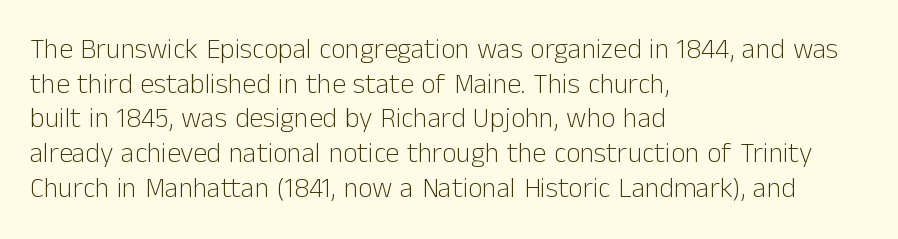
Q: Is the text bold? A: No.
Q: Is the text italic (slanted)? A: No, it is upright.
Q: Is the typeface a serif or a sans-serif typeface? A: Sans-serif.
Q: Is the text underlined? A: No.
Q: How is the paragraph aligned? A: Left-aligned.
Q: Is the spacing between letters normal or unusually wide? A: Normal.
Q: Width (condensed, normal, or wide)? A: Normal.
Q: Stroke contrast? A: Low.
Q: x-height? A: Medium.
Q: Monospaced? A: No.
